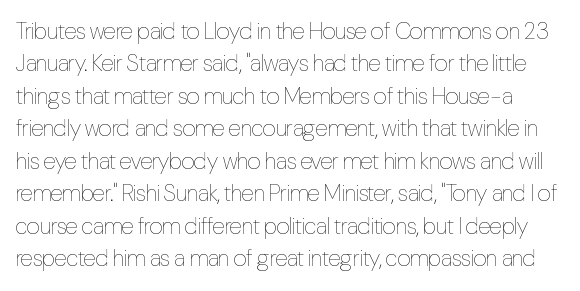
{"italic": "no", "bold": "no", "underline": "no", "line_spacing": "normal", "line_spacing_ratio": 1.41, "letter_spacing": "normal", "letter_spacing_em": 0.0, "glyph_px": 23}
